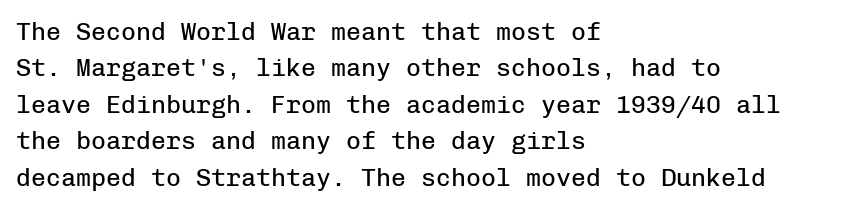
Q: Is the text bold? A: No.
Q: Is the text italic (slanted)? A: No, it is upright.
Q: Is the text underlined? A: No.
Q: How is the paragraph aligned? A: Left-aligned.
Q: Is the spacing between letters normal or unusually wide? A: Normal.
Q: Is the spacing between lines tight, normal or loose? A: Normal.
